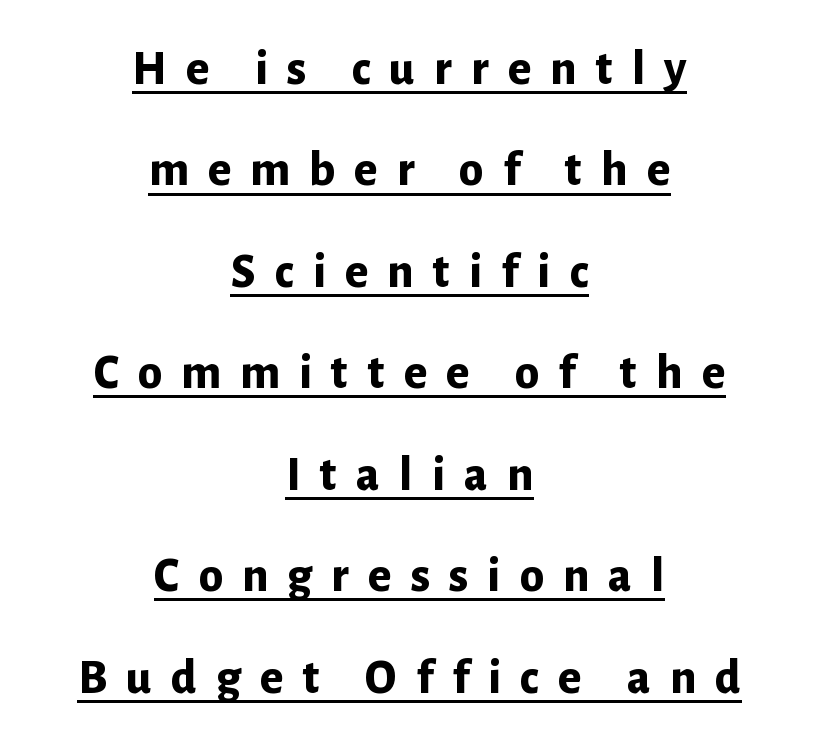
The image shows 49 px bold sans-serif type, upright; set centered, loose line spacing (2.07x), unusually wide letter spacing (+0.39 em), underlined; low stroke contrast and a medium x-height.
